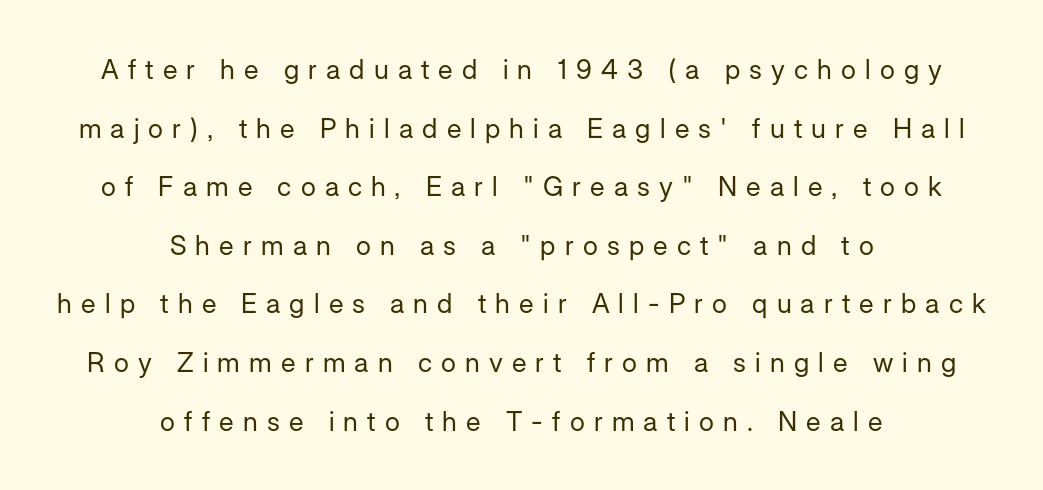
{"italic": "no", "bold": "no", "underline": "no", "align": "center", "line_spacing": "loose", "line_spacing_ratio": 2.17, "letter_spacing": "wide", "letter_spacing_em": 0.34, "glyph_px": 27}
